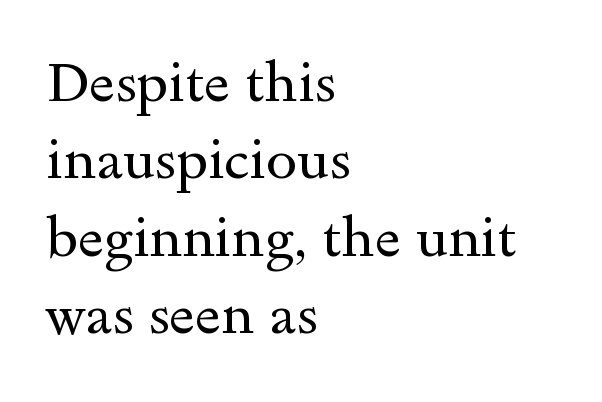
The image shows 56 px regular-weight, wide serif type, upright; set left-aligned, normal line spacing (1.38x), normal letter spacing, not underlined; a small x-height.
